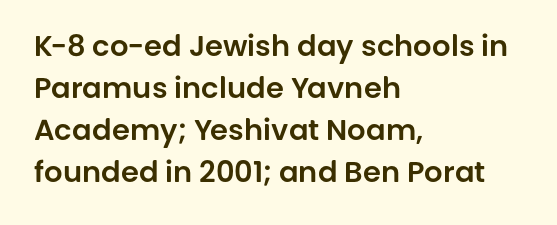
Line starts are locked; line ends wander. Letter spacing: default. Type style note: lacks serifs. The strip under each line holds only bare page.
